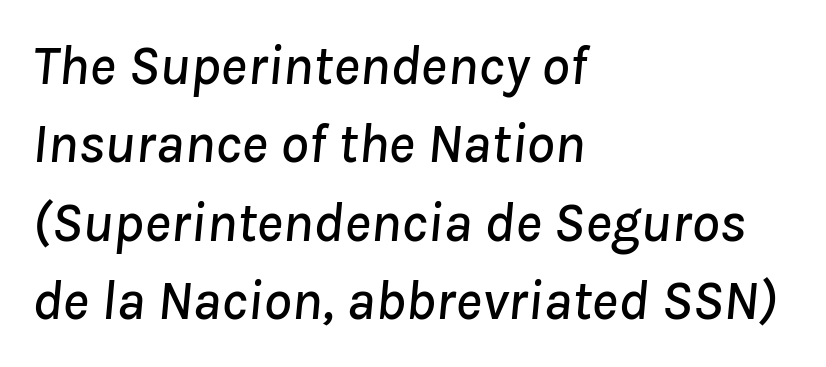
The image shows 56 px text type, italic (leaning right); set left-aligned, normal line spacing (1.4x), normal letter spacing, not underlined; low stroke contrast and a medium x-height.
